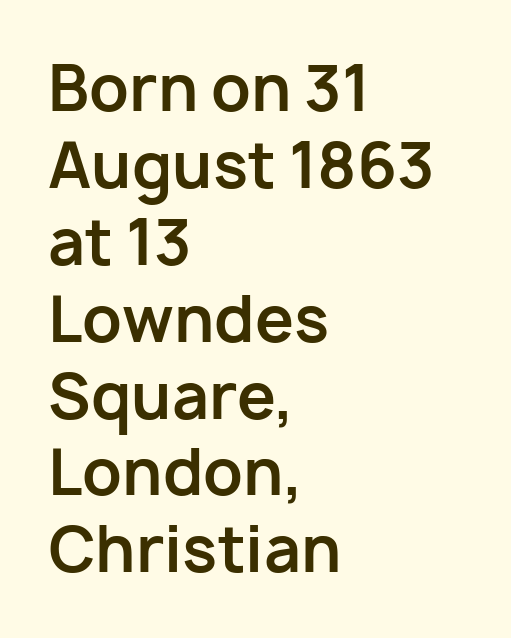
Lines of text with bare space underneath. Classification — sans serif. Nothing unusual about the tracking: characters are spaced as the font intends. Its strokes are broad and dark, the hallmark of bold type. The text block is weighted toward the left margin, trailing off unevenly rightward. This sample has the flowing, uneven cadence of proportional lettering.
